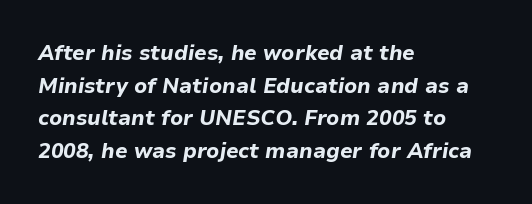
Q: Is the text bold? A: Yes.
Q: Is the text italic (slanted)? A: Yes, it leans right by about 9 degrees.
Q: Is the text underlined? A: No.
Q: How is the paragraph aligned? A: Left-aligned.
Q: Is the spacing between letters normal or unusually wide? A: Normal.
Q: Is the spacing between lines tight, normal or loose? A: Normal.
